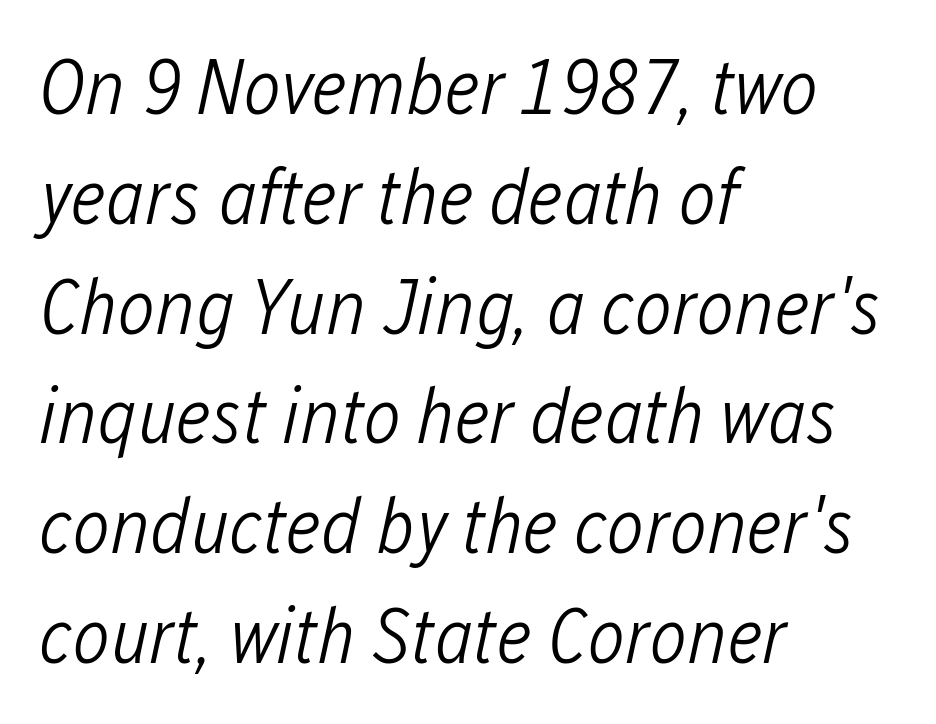
{"italic": "yes", "lean": "right", "slant_degrees": 12, "bold": "no", "weight": "light", "width": "condensed", "stroke_contrast": "low", "x_height": "medium", "monospaced": "no", "underline": "no", "align": "left", "line_spacing": "normal", "line_spacing_ratio": 1.39, "letter_spacing": "normal", "letter_spacing_em": 0.0, "glyph_px": 79}
